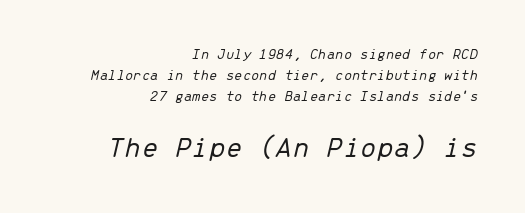
The image shows 30 px light type, italic (leaning right), monospaced; set right-aligned, normal line spacing (1.41x), normal letter spacing, not underlined; the second (bottom) block is 2.0x larger; low stroke contrast and a medium x-height.
